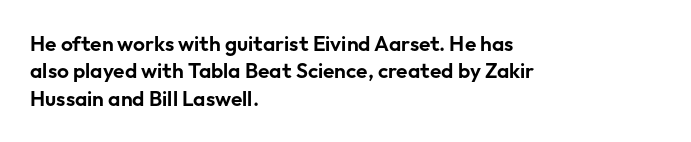
The image shows 21 px text type, upright; set left-aligned, normal line spacing (1.3x), normal letter spacing, not underlined.
